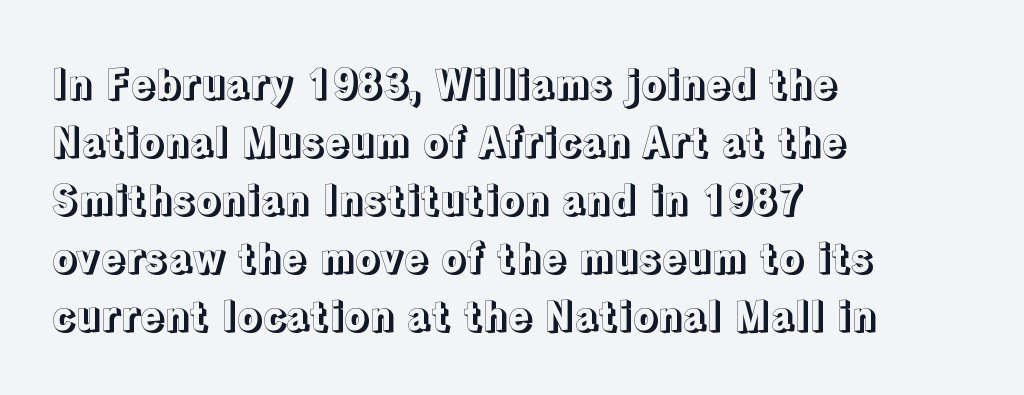
{"italic": "no", "width": "normal", "x_height": "medium", "monospaced": "no", "underline": "no", "align": "left", "line_spacing": "normal", "line_spacing_ratio": 1.45, "letter_spacing": "normal", "letter_spacing_em": 0.0, "glyph_px": 40}
